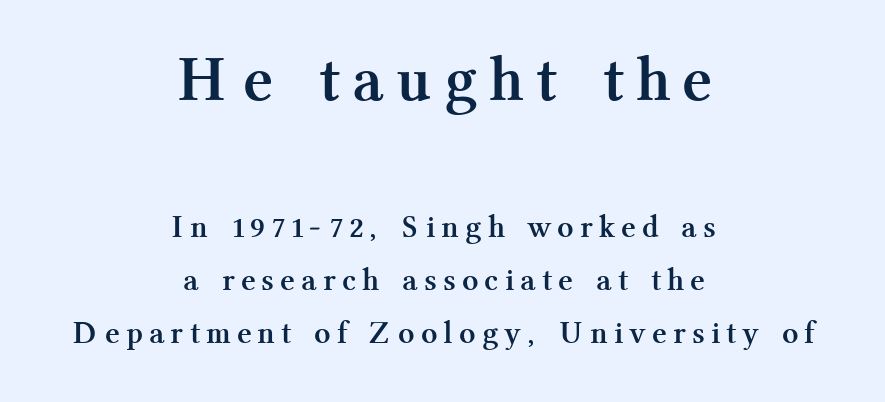
The image shows 65 px semibold serif type, upright; set centered, normal line spacing (1.67x), unusually wide letter spacing (+0.27 em), not underlined; the first (top) block is 2.03x larger; medium stroke contrast and a medium x-height.
